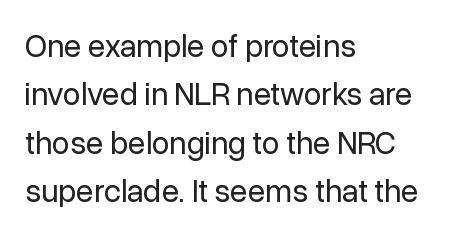
The image shows 32 px regular-weight sans-serif type, upright; set left-aligned, normal line spacing (1.51x), normal letter spacing, not underlined; low stroke contrast and a medium x-height.
